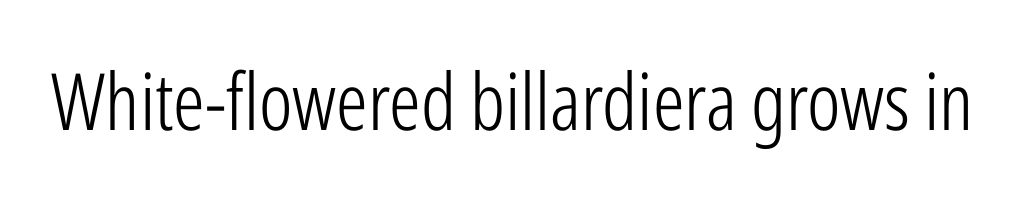
The foot of each line stays bare and open. Each word holds together tightly as a unit, with standard inter-letter gaps. The letters advance in unequal steps, a hallmark of proportional type. No italicization has been applied; the sample stays upright.
